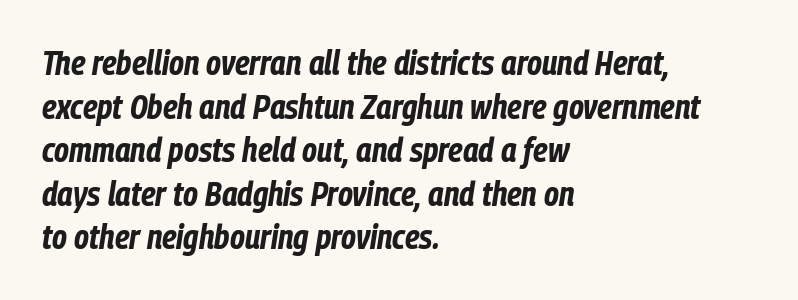
Character widths vary here, with narrow letters taking less room than wide ones. I'd describe the lettering as bold — thick and assertive. The area under the type is left untouched. The rendering applies a slant to the glyphs.
